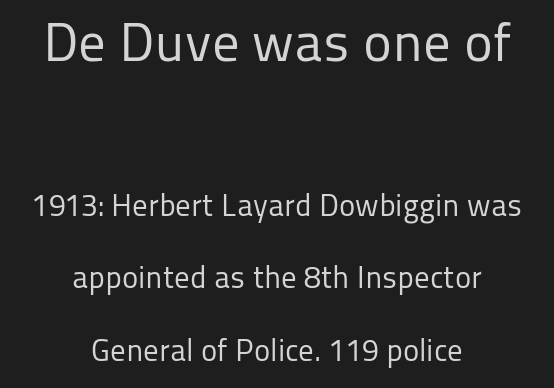
Each letter keeps its own natural width here, so spacing adapts to shape. Airy leading. The words here are not underlined. Caption: upper text group enlarged, lower text group reduced.
